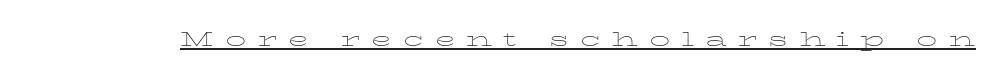
Q: Is the text bold? A: No.
Q: Is the text italic (slanted)? A: No, it is upright.
Q: Is the text underlined? A: Yes.
Q: Is the spacing between letters normal or unusually wide? A: Unusually wide.
